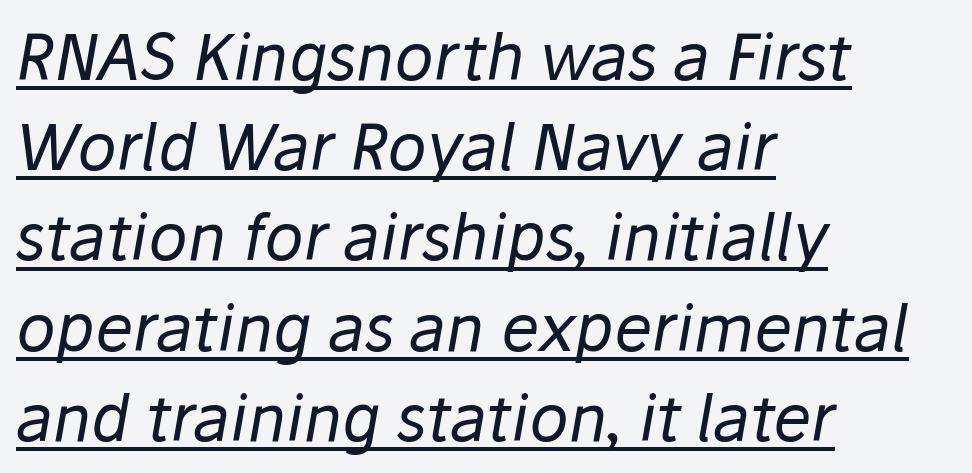
Each letter keeps its own natural width here, so spacing adapts to shape. The face looks like a standard text weight, possibly lighter. Would a proofreader flag this as italicized? Yes. Is there an underline? Yes — a line sits under the letters.
